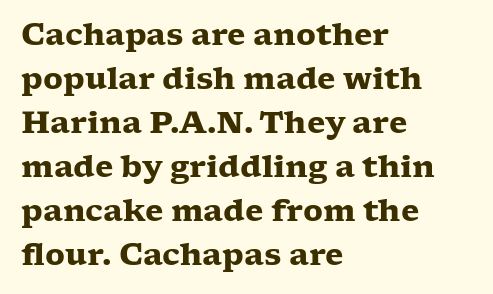
To sum up the face: it has serifs. Honestly, the letter spacing is just normal — you wouldn't notice it. The space beneath each line is pristine and unruled. A typesetter would mark this as roman, not italic.
